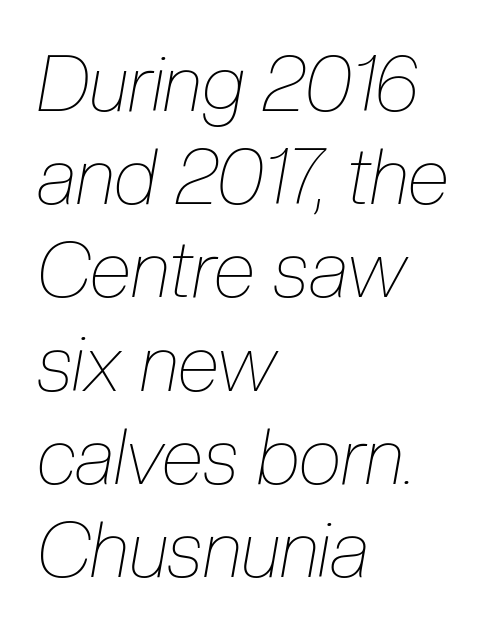
{"italic": "yes", "lean": "right", "slant_degrees": 10, "bold": "no", "weight": "thin", "width": "condensed", "stroke_contrast": "low", "x_height": "medium", "monospaced": "no", "underline": "no", "align": "left", "line_spacing_ratio": 1.21, "letter_spacing": "normal", "letter_spacing_em": 0.0, "glyph_px": 77}
